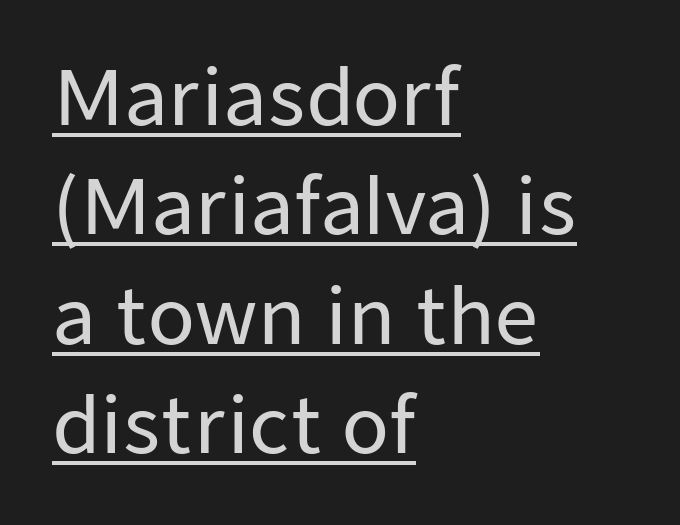
{"serif": "no", "italic": "no", "width": "normal", "stroke_contrast": "low", "x_height": "medium", "monospaced": "no", "underline": "yes", "align": "left", "line_spacing": "normal", "line_spacing_ratio": 1.44, "letter_spacing": "normal", "letter_spacing_em": 0.0, "glyph_px": 76}
